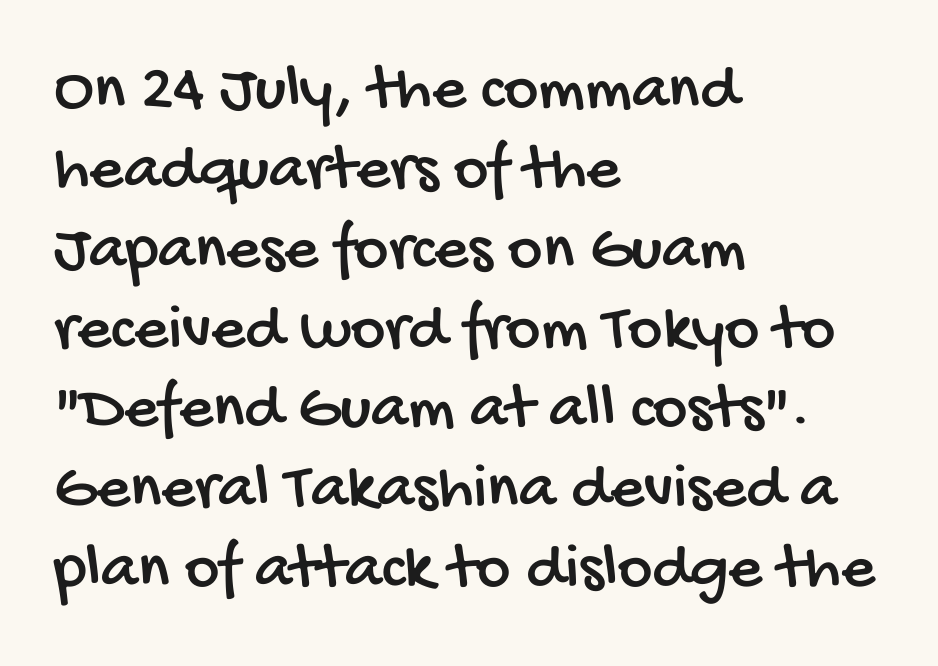
{"serif": "no", "width": "condensed", "stroke_contrast": "low", "x_height": "large", "monospaced": "no", "underline": "no", "align": "left", "line_spacing_ratio": 1.21, "letter_spacing": "normal", "letter_spacing_em": 0.0, "glyph_px": 66}
